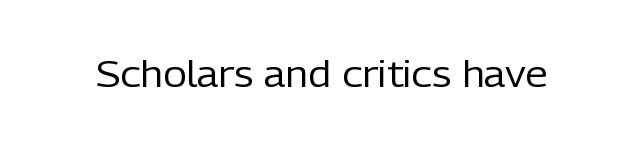
Is this a fixed-width face? No — the glyphs have proportional, varying widths. Vertical strokes here are truly vertical. Glance below the letters and you will spot only blank space. The face used here is a sans, in the tradition of grotesques and geometrics. The face looks like a standard text weight, possibly lighter. Short note: letters normally spaced.
